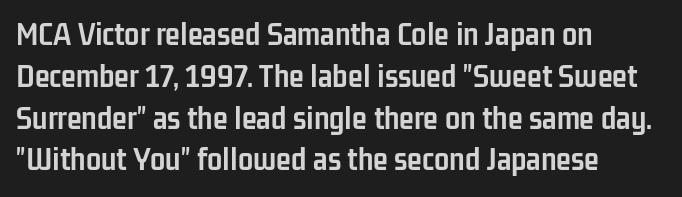
The image shows 34 px semibold, condensed sans-serif type, upright; set left-aligned, line spacing 1.23x, normal letter spacing, not underlined; low stroke contrast and a medium x-height.
